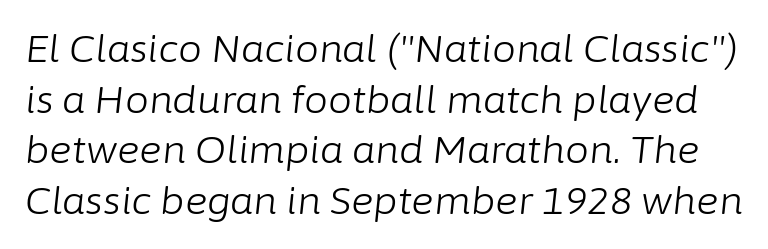
{"italic": "yes", "lean": "right", "slant_degrees": 6, "bold": "no", "weight": "light", "width": "normal", "stroke_contrast": "low", "x_height": "medium", "monospaced": "no", "underline": "no", "line_spacing": "normal", "line_spacing_ratio": 1.33, "letter_spacing": "normal", "letter_spacing_em": 0.0, "glyph_px": 38}
